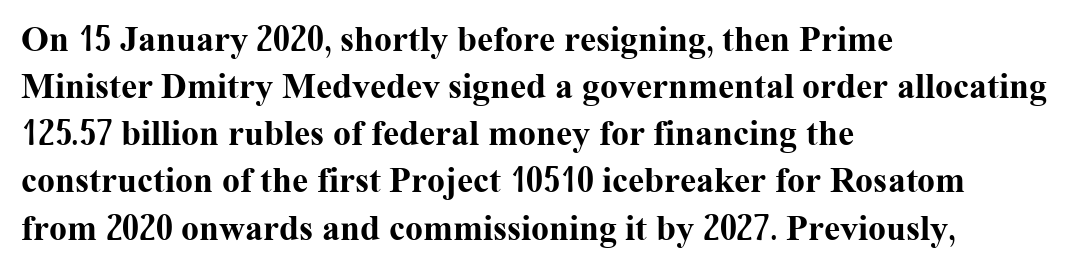
Q: Is the text bold? A: Yes.
Q: Is the text italic (slanted)? A: No, it is upright.
Q: Is the typeface a serif or a sans-serif typeface? A: Serif.
Q: Is the text underlined? A: No.
Q: How is the paragraph aligned? A: Left-aligned.
Q: Is the spacing between letters normal or unusually wide? A: Normal.
Q: Is the spacing between lines tight, normal or loose? A: Normal.
Q: Width (condensed, normal, or wide)? A: Normal.
Q: Stroke contrast? A: Medium.
Q: x-height? A: Medium.
Q: Monospaced? A: No.
